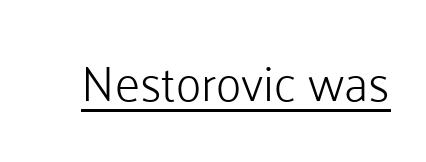
Q: Is the text bold? A: No.
Q: Is the text italic (slanted)? A: No, it is upright.
Q: Is the typeface a serif or a sans-serif typeface? A: Sans-serif.
Q: Is the text underlined? A: Yes.
Q: Is the spacing between letters normal or unusually wide? A: Normal.
Q: Width (condensed, normal, or wide)? A: Normal.
Q: Stroke contrast? A: Low.
Q: x-height? A: Medium.
Q: Monospaced? A: No.
